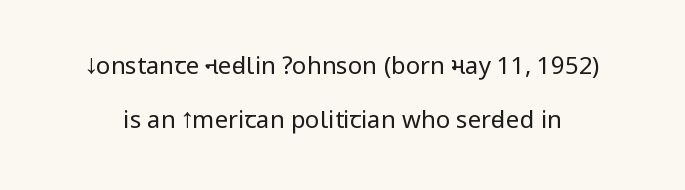
The image shows 24 px text type, upright; set loose line spacing (2.24x), normal letter spacing, not underlined.
